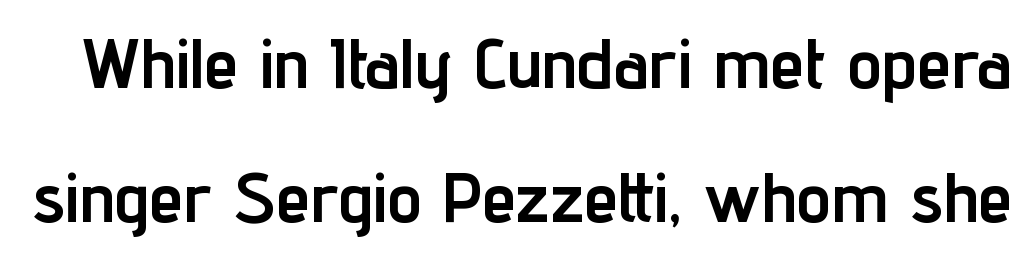
{"serif": "no", "italic": "no", "bold": "yes", "weight": "semibold", "width": "condensed", "stroke_contrast": "low", "x_height": "medium", "monospaced": "no", "underline": "no", "line_spacing": "loose", "line_spacing_ratio": 1.91, "letter_spacing": "normal", "letter_spacing_em": 0.0, "glyph_px": 70}
